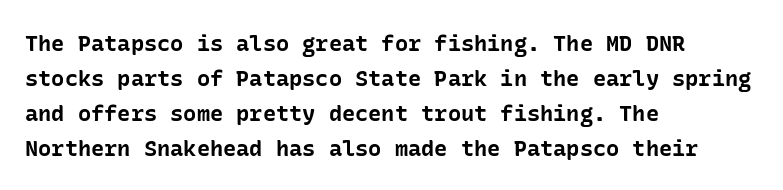
The image shows 22 px bold type, upright; set left-aligned, normal line spacing (1.59x), normal letter spacing, not underlined.
